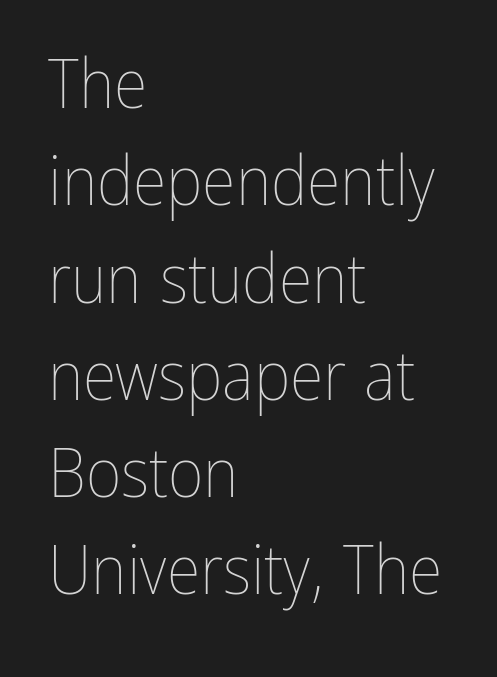
{"italic": "no", "bold": "no", "weight": "thin", "width": "condensed", "stroke_contrast": "low", "x_height": "medium", "monospaced": "no", "underline": "no", "align": "left", "line_spacing": "normal", "line_spacing_ratio": 1.41, "letter_spacing": "normal", "letter_spacing_em": 0.0, "glyph_px": 69}
